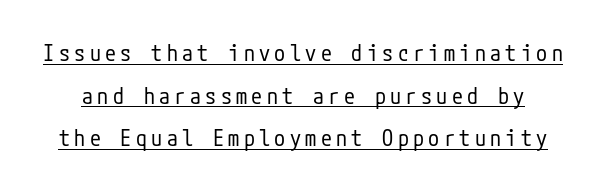
Q: Is the text bold? A: No.
Q: Is the text italic (slanted)? A: No, it is upright.
Q: Is the text underlined? A: Yes.
Q: Is the spacing between letters normal or unusually wide? A: Unusually wide.
Q: Is the spacing between lines tight, normal or loose? A: Loose.
